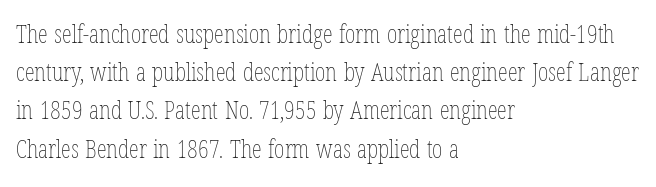
The glyphs are unaccompanied by any horizontal stroke below them. Posture: vertical. These lines keep a tight, regular rhythm from letter to letter. Interline gaps are of average width in this sample. The paragraph shown leans on its left margin.
